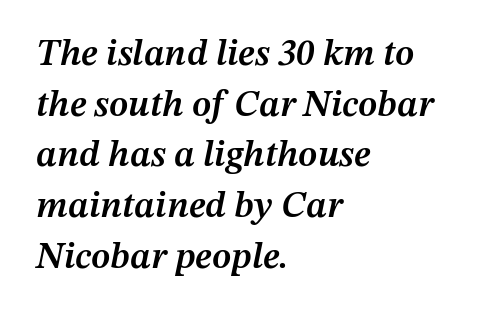
Plain, unruled lines of type. The line-height multiplier appears to be the usual default. The text carries the slant typical of an italic or oblique font. A typesetter would call this proportional, since set widths differ per character. The typesetter chose a ragged-right arrangement here. These words are printed semibold, heavier than regular yet not bold.
